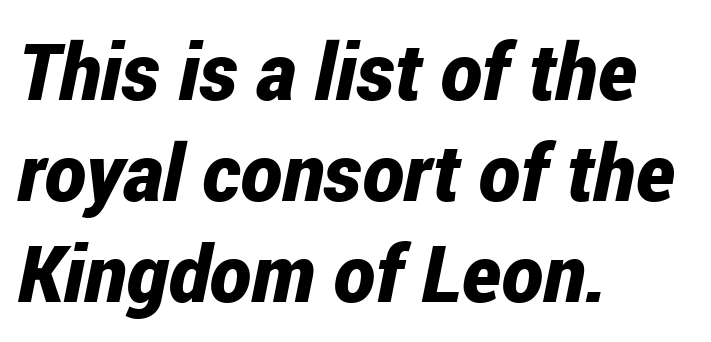
The image shows 79 px bold, condensed type, italic (leaning right); set left-aligned, normal line spacing (1.28x), normal letter spacing, not underlined; low stroke contrast and a medium x-height.
